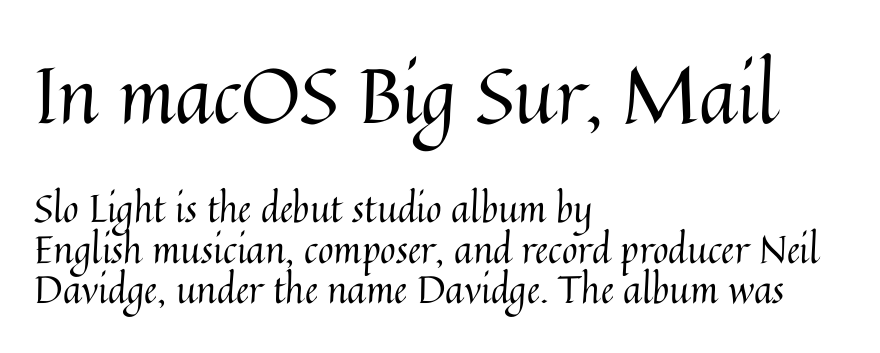
{"bold": "no", "weight": "regular", "width": "normal", "stroke_contrast": "medium", "x_height": "medium", "monospaced": "no", "underline": "no", "align": "left", "line_spacing": "tight", "line_spacing_ratio": 1.07, "letter_spacing": "normal", "letter_spacing_em": 0.0, "larger_block": "first", "size_ratio": 2.03, "glyph_px": 77}
